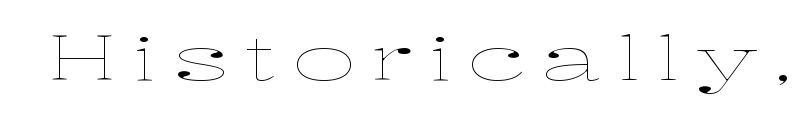
Q: Is the text bold? A: No.
Q: Is the text italic (slanted)? A: No, it is upright.
Q: Is the text underlined? A: No.
Q: Is the spacing between letters normal or unusually wide? A: Unusually wide.
Q: Width (condensed, normal, or wide)? A: Wide.
Q: Stroke contrast? A: Low.
Q: x-height? A: Medium.
Q: Monospaced? A: No.
